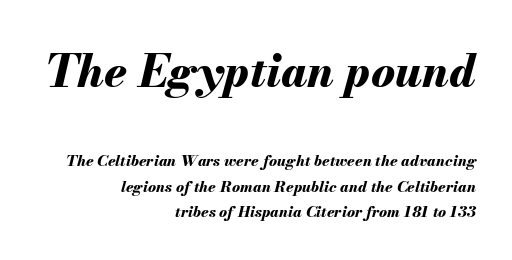
The image shows 45 px bold type, italic (leaning right); set right-aligned, line spacing 1.71x, normal letter spacing, not underlined; the first (top) block is 3.0x larger; medium stroke contrast and a small x-height.
